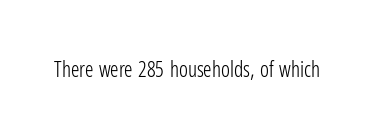
The passage shown is not underscored anywhere. The font's upright variant was chosen for this text. Stems here are at most as thick as an everyday book face. Observe the ordinary spacing: letters are neighbours, not strangers.
